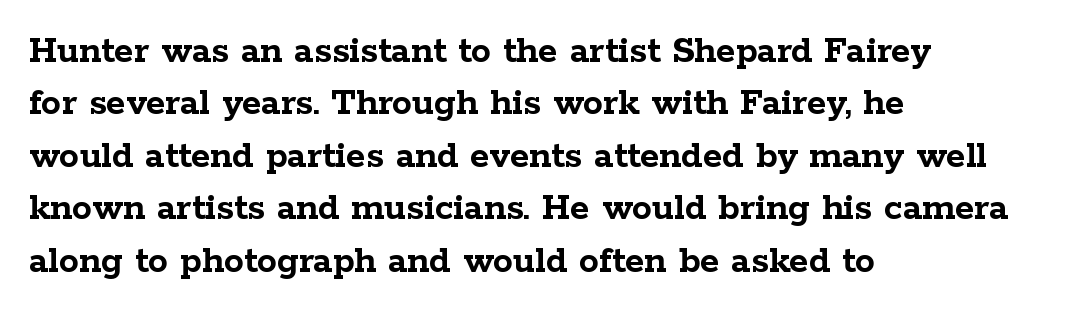
{"serif": "yes", "italic": "no", "bold": "yes", "weight": "semibold", "width": "wide", "stroke_contrast": "low", "x_height": "medium", "monospaced": "no", "underline": "no", "align": "left", "line_spacing": "normal", "line_spacing_ratio": 1.31, "letter_spacing": "normal", "letter_spacing_em": 0.0, "glyph_px": 40}
